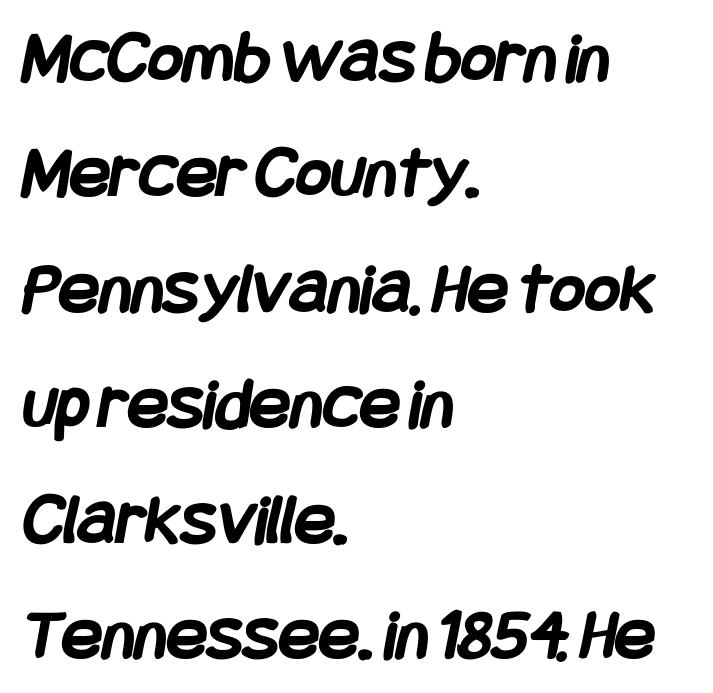
{"serif": "no", "bold": "yes", "weight": "semibold", "width": "condensed", "stroke_contrast": "low", "x_height": "large", "underline": "no", "align": "left", "line_spacing": "normal", "line_spacing_ratio": 1.54, "letter_spacing": "normal", "letter_spacing_em": 0.0, "glyph_px": 75}
